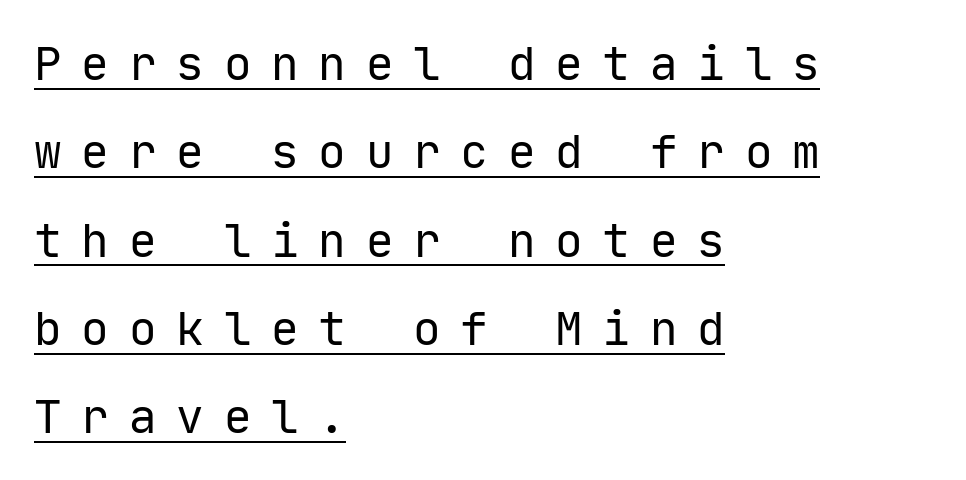
The image shows 46 px regular-weight sans-serif type, upright, monospaced; set left-aligned, loose line spacing (1.92x), unusually wide letter spacing (+0.43 em), underlined; low stroke contrast and a medium x-height.
